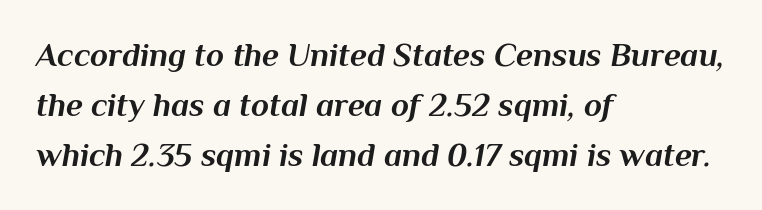
{"italic": "yes", "lean": "right", "slant_degrees": 10, "bold": "yes", "weight": "bold", "width": "normal", "stroke_contrast": "medium", "x_height": "medium", "monospaced": "no", "underline": "no", "align": "left", "line_spacing": "normal", "line_spacing_ratio": 1.51, "letter_spacing": "normal", "letter_spacing_em": 0.0, "glyph_px": 33}
